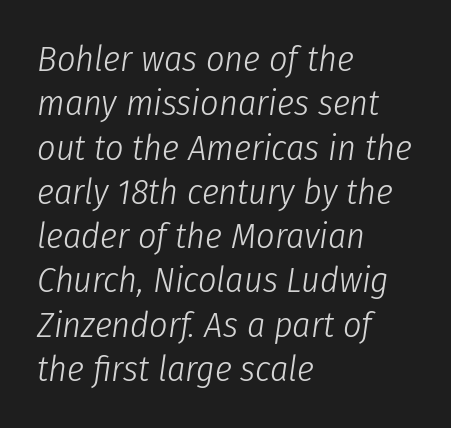
Q: Is the text bold? A: No.
Q: Is the text italic (slanted)? A: Yes, it leans right by about 8 degrees.
Q: Is the text underlined? A: No.
Q: How is the paragraph aligned? A: Left-aligned.
Q: Is the spacing between letters normal or unusually wide? A: Normal.
Q: Width (condensed, normal, or wide)? A: Condensed.
Q: Stroke contrast? A: Low.
Q: x-height? A: Medium.
Q: Monospaced? A: No.
